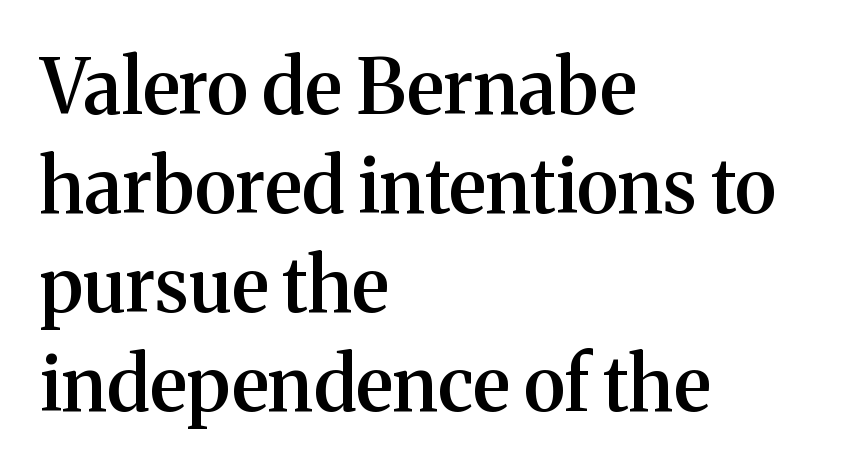
{"serif": "yes", "italic": "no", "bold": "semi", "weight": "semibold", "width": "normal", "stroke_contrast": "medium", "x_height": "medium", "monospaced": "no", "underline": "no", "align": "left", "line_spacing": "normal", "line_spacing_ratio": 1.32, "letter_spacing": "normal", "letter_spacing_em": 0.0, "glyph_px": 75}
